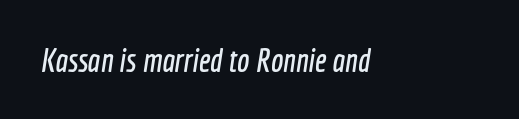
Think of a printed novel: that variable character pitch is what you see here. Unmarked baselines from the first word to the last. This rendering uses left alignment, leaving the right contour irregular. Each word holds together tightly as a unit, with standard inter-letter gaps. A typesetter would label this face a sans.
